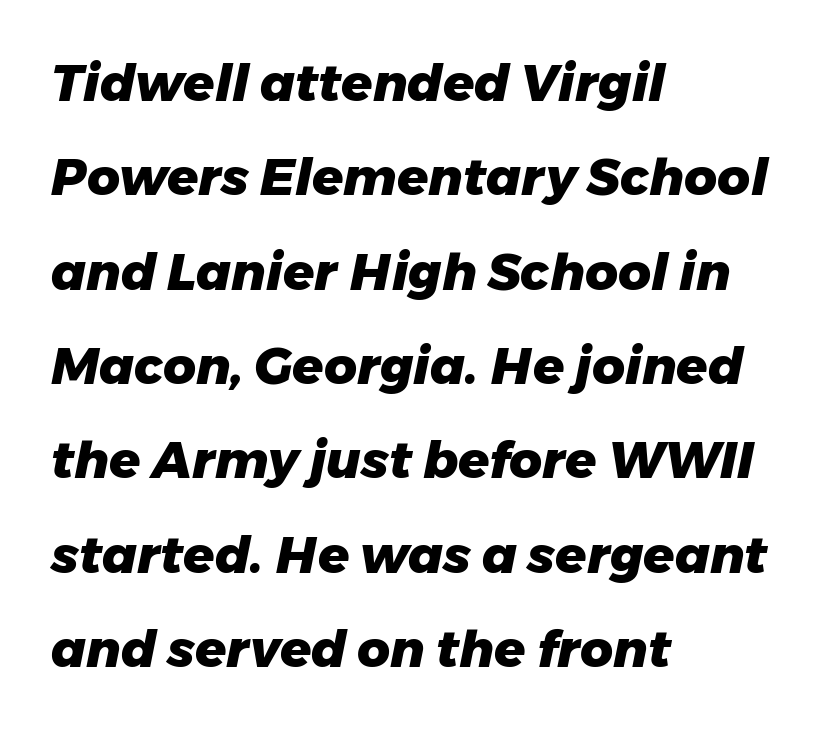
The image shows 51 px heavy type, italic (leaning right); set left-aligned, line spacing 1.85x, normal letter spacing, not underlined; low stroke contrast and a medium x-height.
